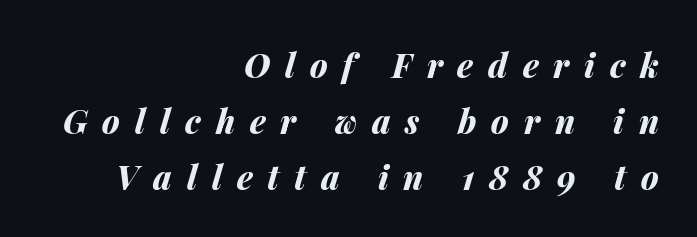
Q: Is the text bold? A: Yes.
Q: Is the text italic (slanted)? A: Yes, it leans right by about 14 degrees.
Q: Is the text underlined? A: No.
Q: How is the paragraph aligned? A: Right-aligned.
Q: Is the spacing between letters normal or unusually wide? A: Unusually wide.
Q: Is the spacing between lines tight, normal or loose? A: Normal.
Q: Width (condensed, normal, or wide)? A: Normal.
Q: Stroke contrast? A: Medium.
Q: x-height? A: Medium.
Q: Monospaced? A: No.
